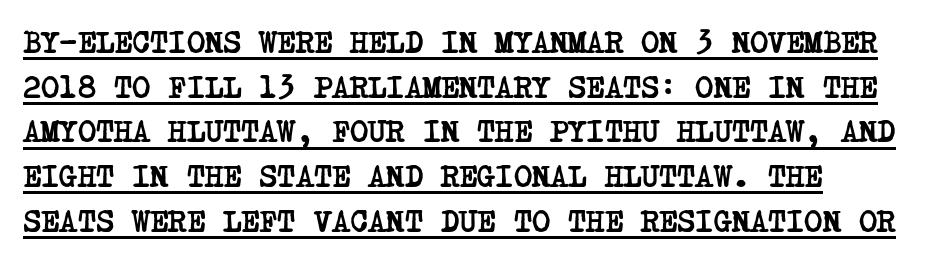
The image shows 31 px semibold, condensed serif type; set left-aligned, normal line spacing (1.44x), normal letter spacing, underlined; low stroke contrast and a large x-height.
